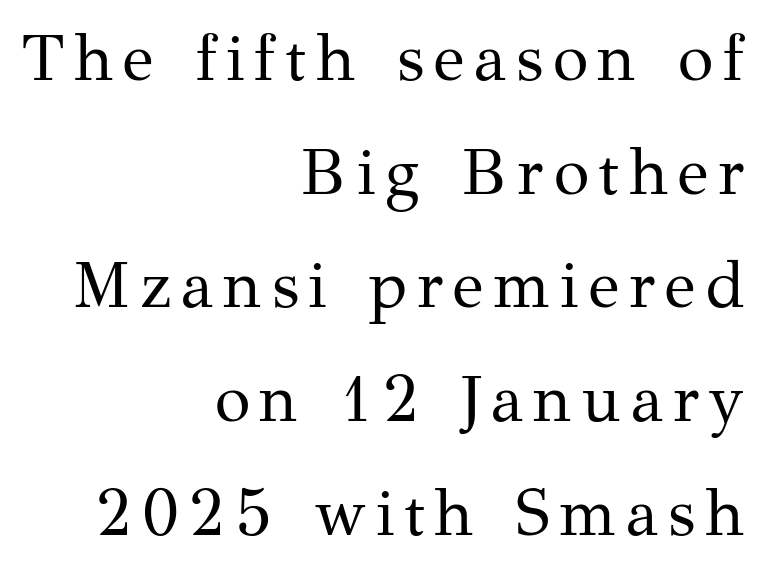
{"serif": "yes", "italic": "no", "bold": "no", "weight": "regular", "width": "normal", "stroke_contrast": "medium", "x_height": "medium", "monospaced": "no", "underline": "no", "align": "right", "line_spacing_ratio": 1.75, "glyph_px": 65}
